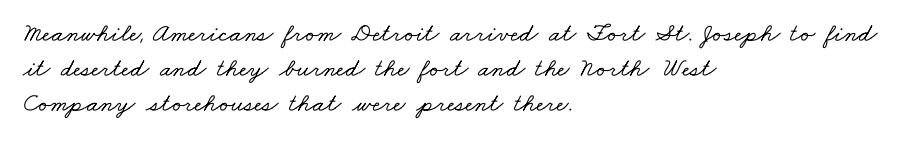
Glance below the letters and you will spot only blank space. A typesetter would call this leading conventional body-copy spacing. Nothing unusual about the tracking: characters are spaced as the font intends. The text block is weighted toward the left margin, trailing off unevenly rightward.
